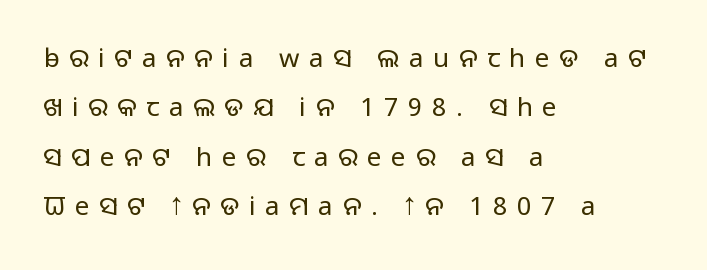
The image shows 26 px text type, upright; set left-aligned, loose line spacing (1.9x), unusually wide letter spacing (+0.37 em), not underlined.
